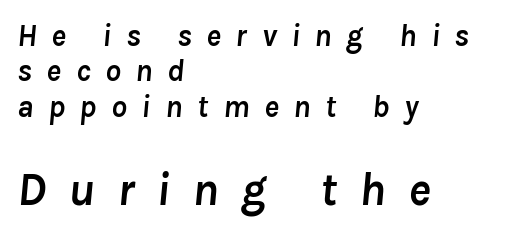
The letters advance in unequal steps, a hallmark of proportional type. Quick note: interline space is minimal. Character size in the trailing block exceeds that of the leading block. Stroke thickness is high; the sample reads as a true bold.
